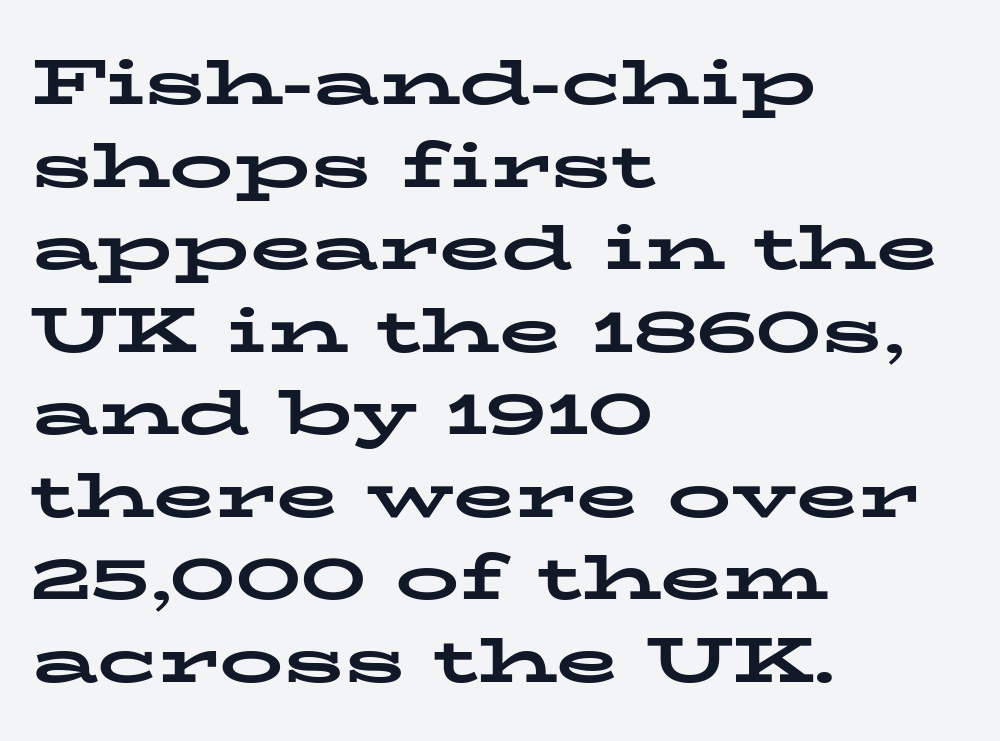
{"serif": "yes", "italic": "no", "bold": "yes", "weight": "bold", "width": "wide", "stroke_contrast": "low", "x_height": "medium", "monospaced": "no", "underline": "no", "align": "left", "line_spacing": "normal", "line_spacing_ratio": 1.29, "letter_spacing": "normal", "letter_spacing_em": 0.0, "glyph_px": 64}
